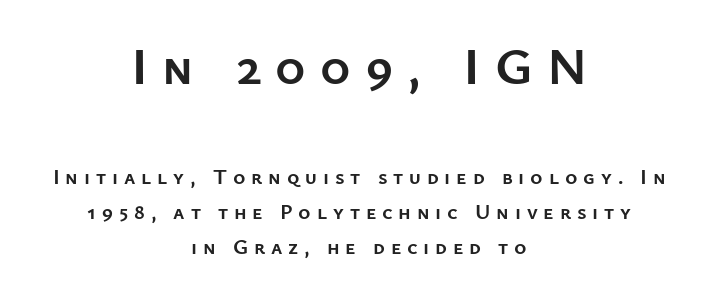
{"serif": "no", "italic": "no", "bold": "yes", "weight": "semibold", "width": "normal", "stroke_contrast": "low", "x_height": "medium", "monospaced": "no", "underline": "no", "align": "center", "line_spacing": "normal", "line_spacing_ratio": 1.66, "letter_spacing": "wide", "letter_spacing_em": 0.28, "larger_block": "first", "size_ratio": 2.48, "glyph_px": 52}
